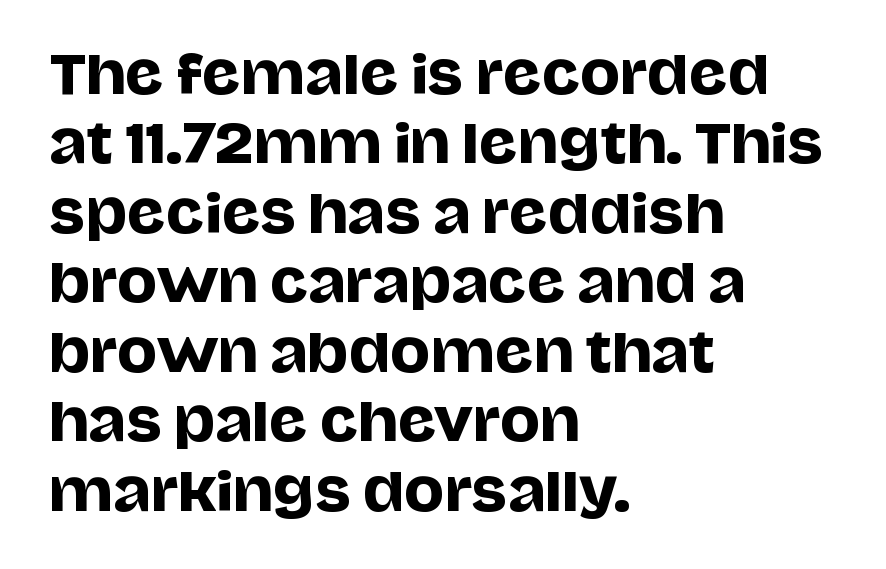
The image shows 53 px sans-serif type, upright; set left-aligned, normal line spacing (1.31x), normal letter spacing, not underlined; low stroke contrast and a large x-height.
